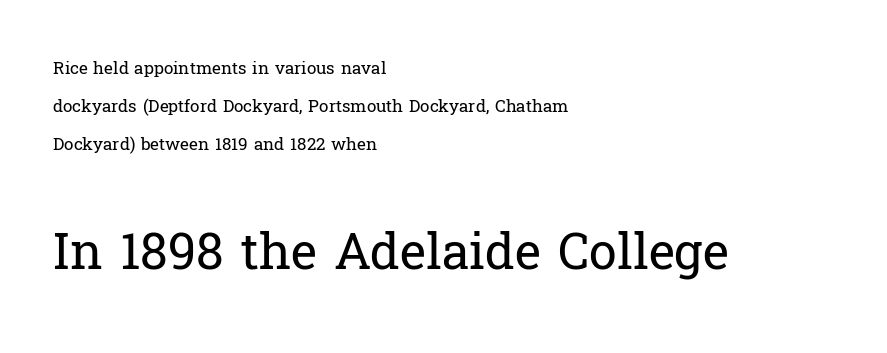
Note the varied advance widths — an 'i' is clearly narrower than an 'm'. Characters remain perfectly vertical along every line. Look at the tracking — it's just the regular setting, nothing added. A quiet, ordinary-to-light weight characterises the typeface.
